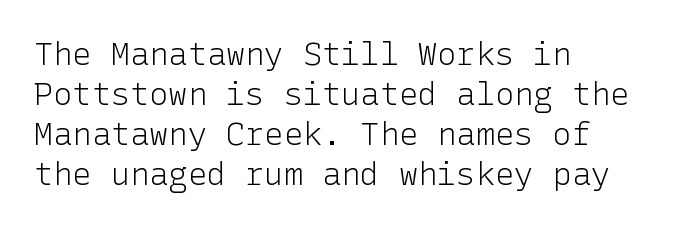
Q: Is the text bold? A: No.
Q: Is the text italic (slanted)? A: No, it is upright.
Q: Is the typeface a serif or a sans-serif typeface? A: Sans-serif.
Q: Is the text underlined? A: No.
Q: How is the paragraph aligned? A: Left-aligned.
Q: Is the spacing between letters normal or unusually wide? A: Normal.
Q: Is the spacing between lines tight, normal or loose? A: Normal.
Q: Width (condensed, normal, or wide)? A: Normal.
Q: Stroke contrast? A: Low.
Q: x-height? A: Medium.
